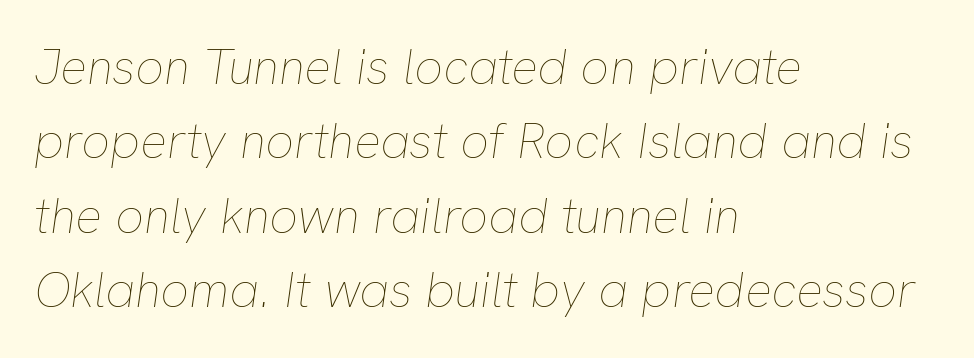
The image shows 50 px thin type, italic (leaning right); set left-aligned, normal line spacing (1.49x), normal letter spacing, not underlined; low stroke contrast and a medium x-height.
